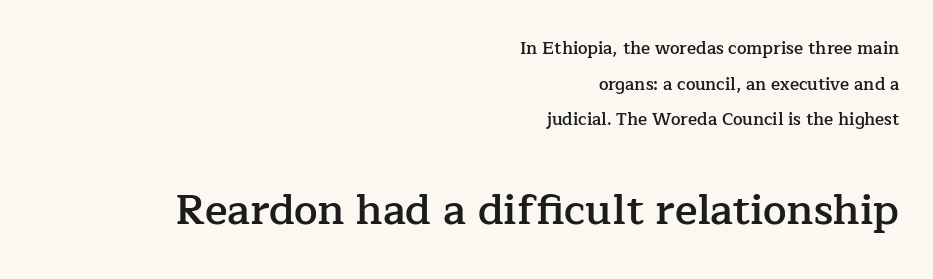
The image shows 42 px semibold serif type, upright; set right-aligned, loose line spacing (2.1x), normal letter spacing, not underlined; the second (bottom) block is 2.47x larger; low stroke contrast and a medium x-height.
